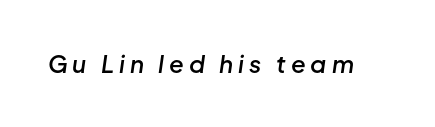
Emphasis by weight is partial: semibold. No word sits above an underline. Honestly, the letter spacing is so wide it's the main thing you notice. Observe the lean: these are italic letterforms.
